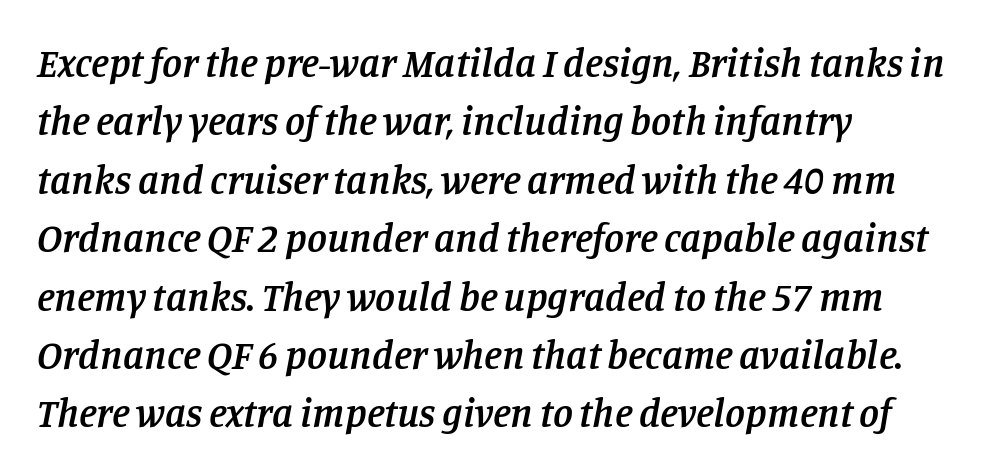
The space beneath each line is pristine and unruled. The passage shown is typeset with a serif family. Character widths vary here, with narrow letters taking less room than wide ones. How are the letters spaced? Ordinarily, with no added tracking. Honestly, the row spacing looks completely unremarkable.
